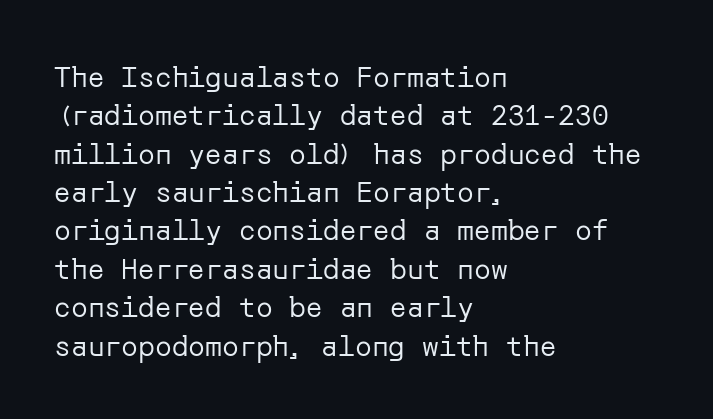
Letters have the restrained weight of plain body copy at most. Observe the absence of serifs on each vertical stroke in this sample. This is the regular roman posture of the typeface. Here the glyphs are tracked normally, forming tight word shapes. Underline: absent. A classic flush-left, rag-right setting is used for this passage.
